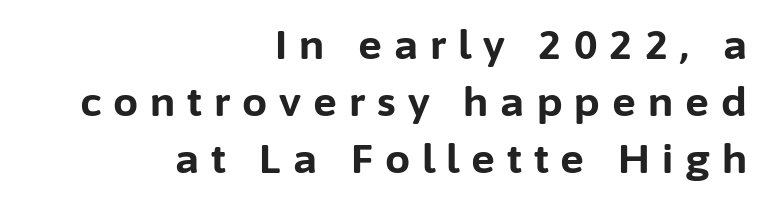
Normally led — the rows are evenly, conventionally spaced. The glyphs in this specimen are sans serif. These lines are rendered in a variable-pitch font. Caption: expanded tracking, letters set apart.
